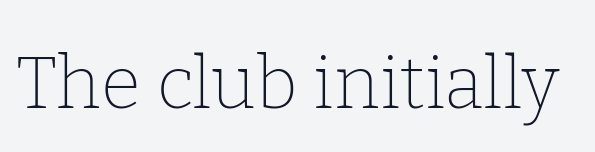
Honestly, the letter spacing is just normal — you wouldn't notice it. The typesetting does not lean heavy: it is not bold. Little horizontal feet cap the strokes, marking this as serif type. Rendered with straight, roman letterforms. Nobody drew a line under any word here. Here the designer chose a conventional face with non-uniform glyph widths.
